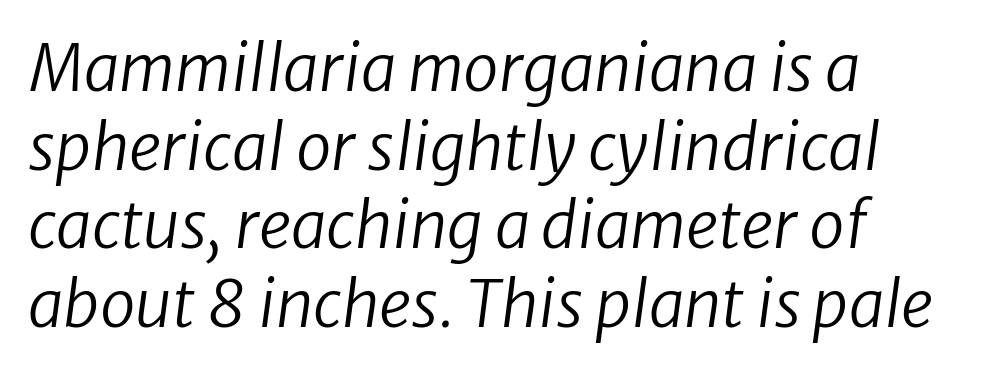
{"italic": "yes", "lean": "right", "slant_degrees": 8, "bold": "no", "weight": "regular", "width": "normal", "stroke_contrast": "low", "x_height": "medium", "monospaced": "no", "underline": "no", "align": "left", "line_spacing_ratio": 1.23, "letter_spacing": "normal", "letter_spacing_em": 0.0, "glyph_px": 64}
